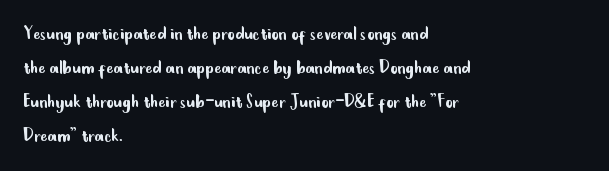
The image shows 22 px text type, upright; set left-aligned, normal line spacing (1.54x), normal letter spacing, not underlined.
